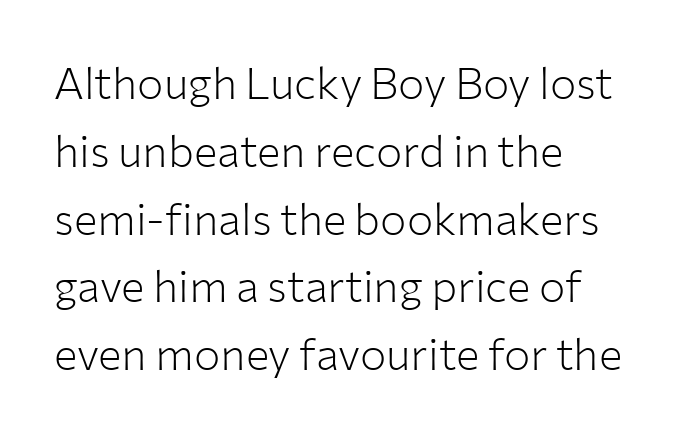
Casual observation: everything's shoved over to the left. The line texture is even and compact thanks to regular tracking. You can tell it's not italic because the verticals are truly vertical. The font is comparable to plain body text, perhaps lighter. Descender tails drop into unmarked territory. Each letter keeps its own natural width here, so spacing adapts to shape.
